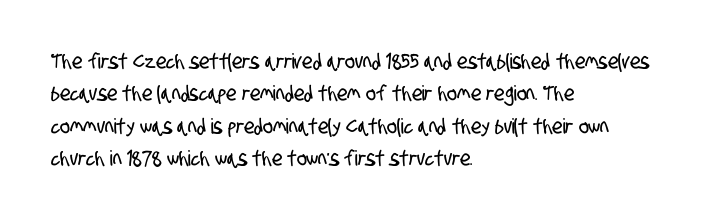
Q: Is the text underlined? A: No.
Q: How is the paragraph aligned? A: Left-aligned.
Q: Is the spacing between letters normal or unusually wide? A: Normal.
Q: Is the spacing between lines tight, normal or loose? A: Normal.
